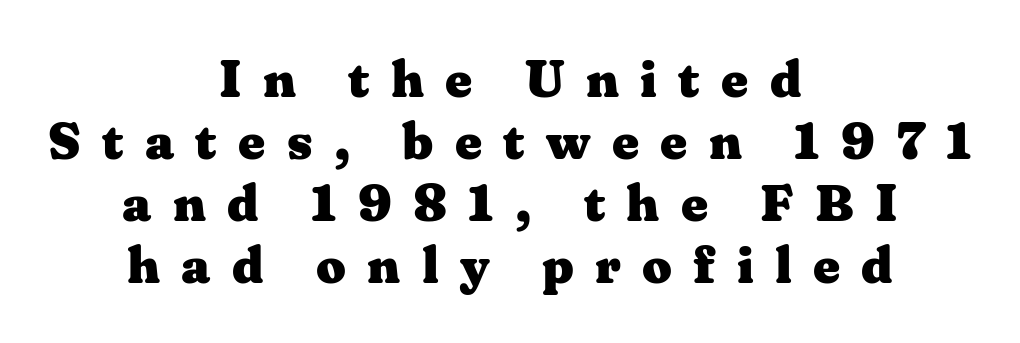
{"serif": "yes", "italic": "no", "bold": "yes", "weight": "heavy", "width": "wide", "stroke_contrast": "medium", "x_height": "medium", "monospaced": "no", "underline": "no", "align": "center", "line_spacing_ratio": 1.19, "letter_spacing": "wide", "letter_spacing_em": 0.41, "glyph_px": 52}
